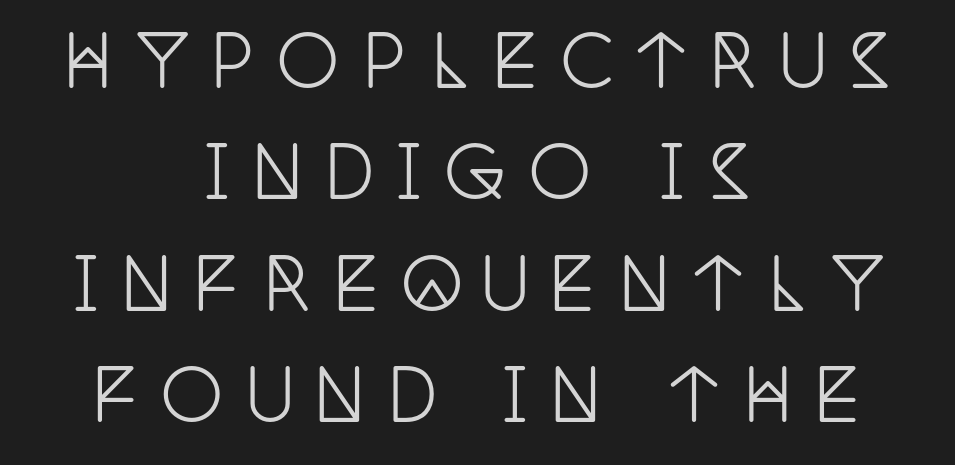
The image shows 70 px condensed serif type, upright; set centered, normal line spacing (1.59x), unusually wide letter spacing (+0.31 em), not underlined; low stroke contrast and a large x-height.
